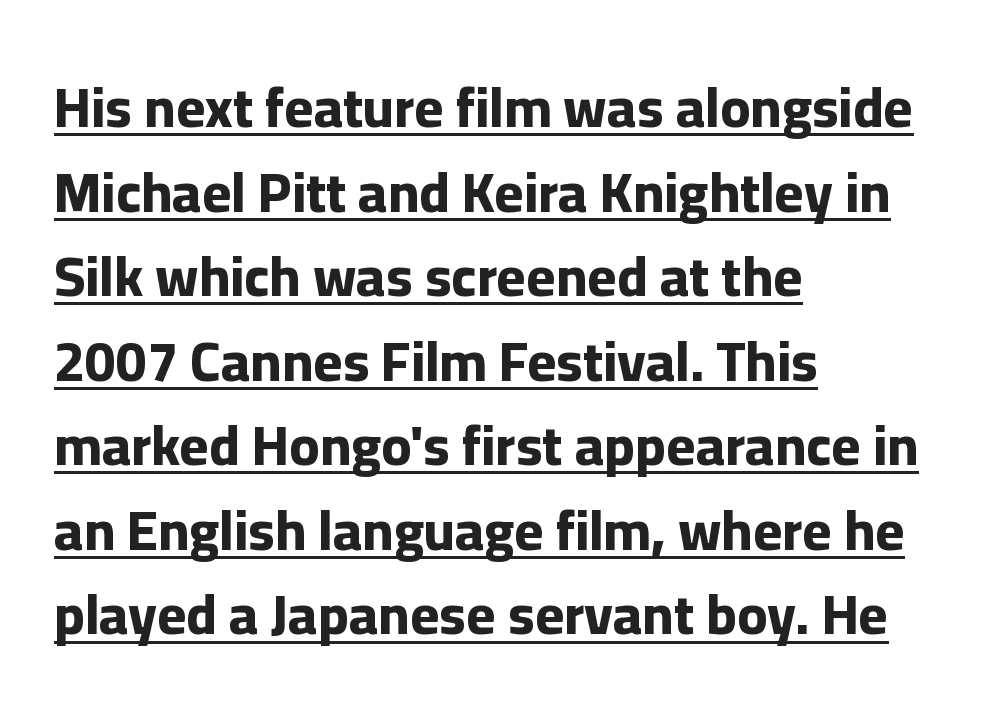
The image shows 56 px bold sans-serif type, upright; set left-aligned, normal line spacing (1.51x), normal letter spacing, underlined; low stroke contrast and a medium x-height.
